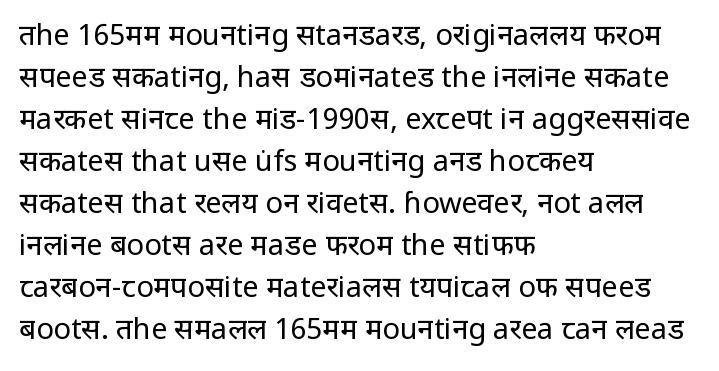
Think of a printed novel: that variable character pitch is what you see here. The weight tops out at a normal text grade. Evenly set lines give the paragraph a standard silhouette. The letters stand upright; this is a roman face. No word sits above an underline.
